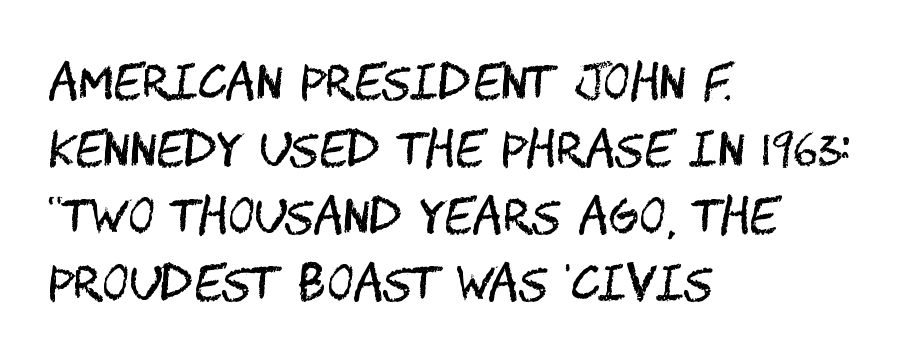
The image shows 46 px regular-weight, condensed sans-serif type, upright; set left-aligned, normal line spacing (1.46x), normal letter spacing, not underlined; medium stroke contrast and a large x-height.
